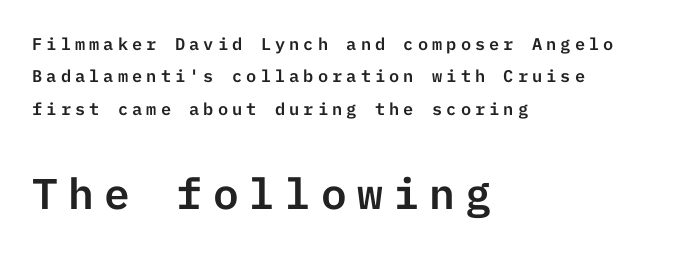
If you drew a ruler down the left edge, every line would touch it. Observe the wide spacing: letters keep a clear distance from each other. Plain, unruled lines of type. Nope, not italic — everything's standing straight.
